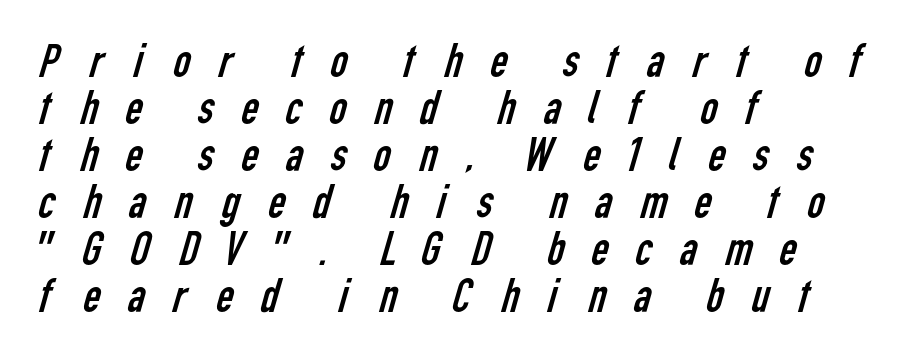
The image shows 48 px regular-weight, condensed sans-serif type; set left-aligned, tight line spacing (0.98x), unusually wide letter spacing (+0.48 em), not underlined; low stroke contrast and a medium x-height.
